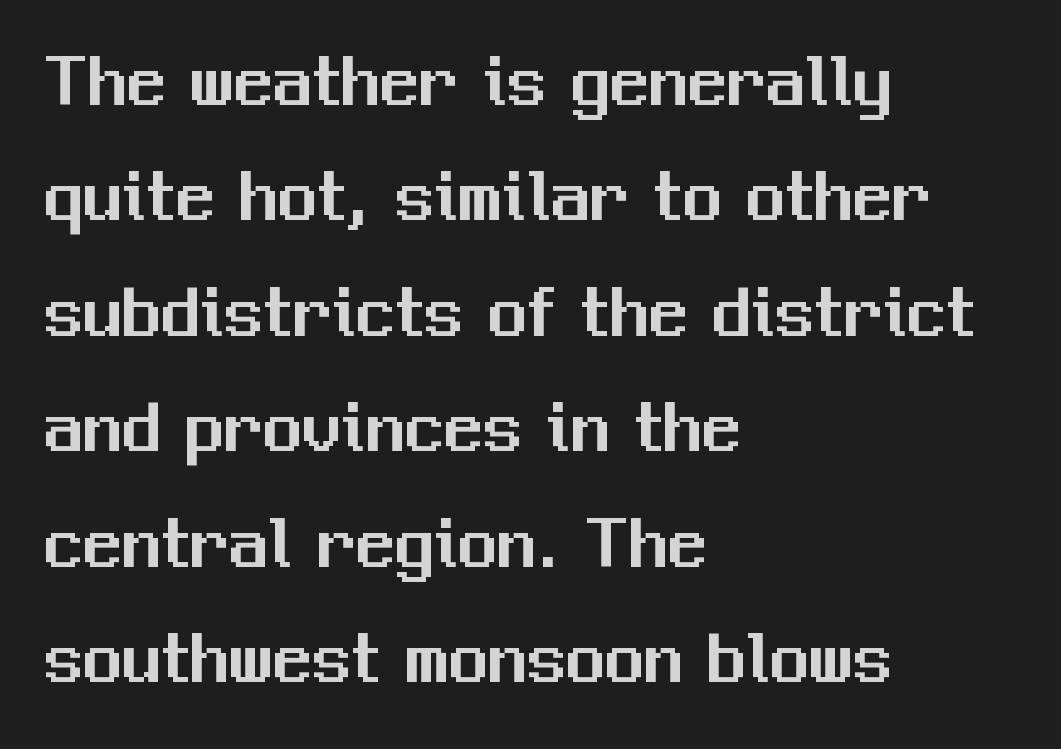
The image shows 78 px sans-serif type, upright; set left-aligned, normal line spacing (1.48x), normal letter spacing, not underlined; medium stroke contrast and a medium x-height.
